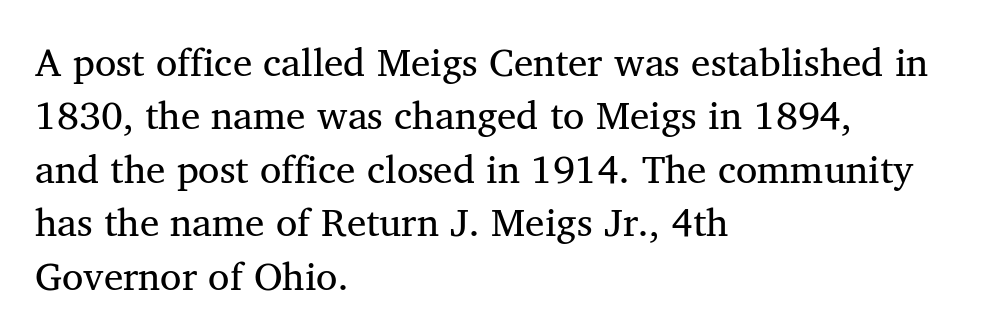
{"serif": "yes", "bold": "no", "weight": "regular", "width": "normal", "stroke_contrast": "medium", "x_height": "medium", "monospaced": "no", "underline": "no", "align": "left", "line_spacing": "normal", "line_spacing_ratio": 1.37, "letter_spacing": "normal", "letter_spacing_em": 0.0, "glyph_px": 39}
